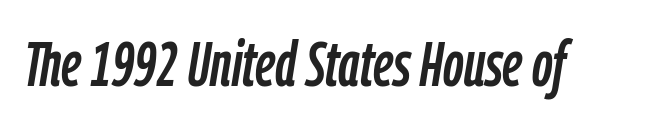
The lettering tilts uniformly, giving the passage an italic look. The rendering keeps characters at their native spacing. Note the varied advance widths — an 'i' is clearly narrower than an 'm'. The glyphs are unaccompanied by any horizontal stroke below them.
